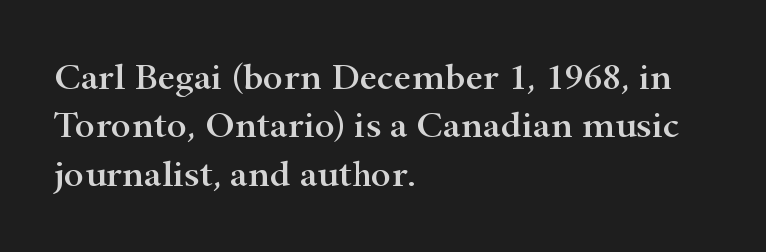
Anything drawn beneath the words? Only blank space. The line-height multiplier appears to be the usual default. A serif font was chosen for this passage. These lines stack with their left ends in a neat column. A roman cut, with each character standing at attention. The horizontal fit of the characters is conventional and even.
